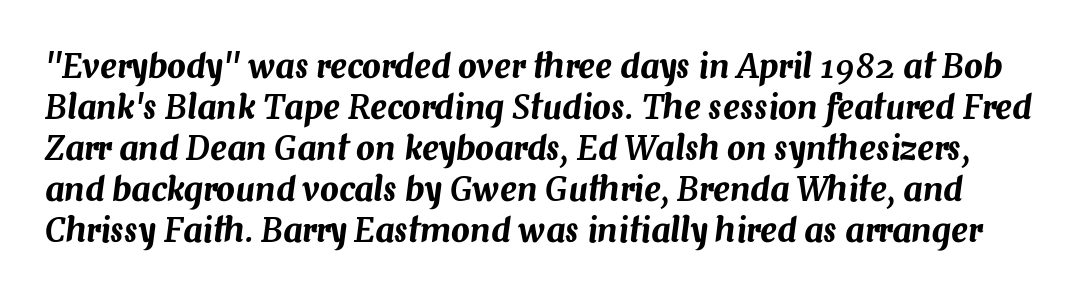
{"italic": "yes", "lean": "right", "slant_degrees": 7, "width": "normal", "stroke_contrast": "medium", "x_height": "medium", "monospaced": "no", "underline": "no", "line_spacing_ratio": 1.24, "letter_spacing": "normal", "letter_spacing_em": 0.0, "glyph_px": 33}
